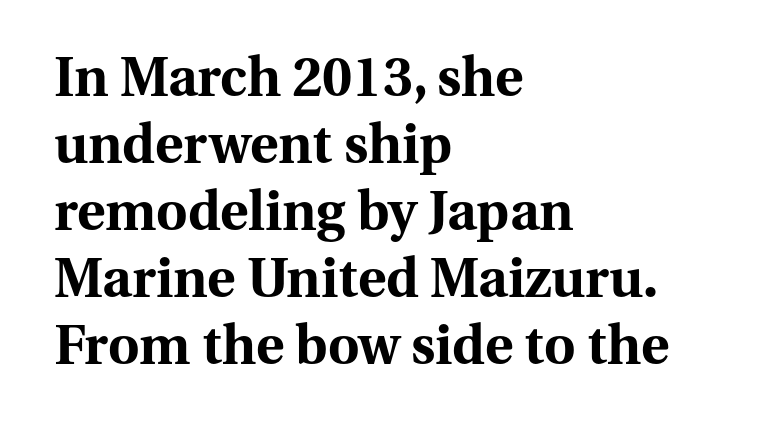
The image shows 54 px bold serif type, upright; set left-aligned, line spacing 1.24x, normal letter spacing, not underlined; medium stroke contrast and a medium x-height.
